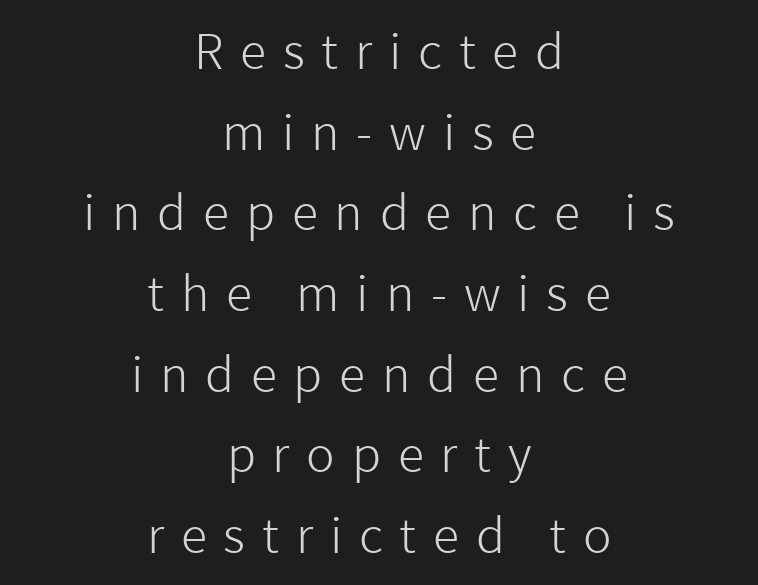
Q: Is the text bold? A: No.
Q: Is the text italic (slanted)? A: No, it is upright.
Q: Is the typeface a serif or a sans-serif typeface? A: Sans-serif.
Q: Is the text underlined? A: No.
Q: How is the paragraph aligned? A: Centered.
Q: Is the spacing between letters normal or unusually wide? A: Unusually wide.
Q: Is the spacing between lines tight, normal or loose? A: Normal.
Q: Width (condensed, normal, or wide)? A: Normal.
Q: Stroke contrast? A: Low.
Q: x-height? A: Medium.
Q: Monospaced? A: No.
